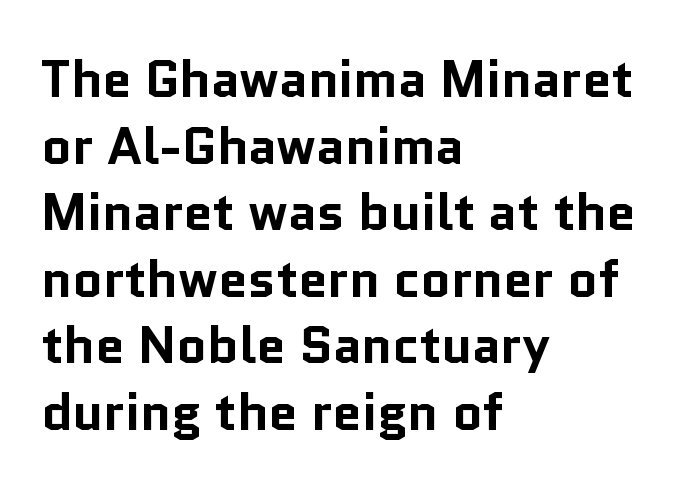
The tracking reads as untouched default to a designer's eye. Students, observe: this is what conventionally led text looks like. Any mark beneath the type? The region is blank. Look at the stroke-to-counter ratio: heavy, a bold. When letters stand straight like this, we call the style roman or upright.
